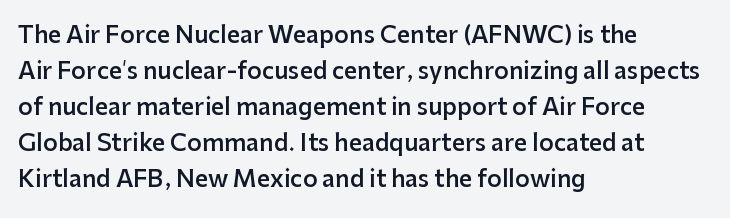
All the whitespace from short lines collects on the right. The space between consecutive lines is moderate. The type is set solid horizontally, with unmodified tracking. Does the lettering tilt? It doesn't — this is upright. Is the type bold? Partly — it's a semibold, heavier than regular but not fully bold.
